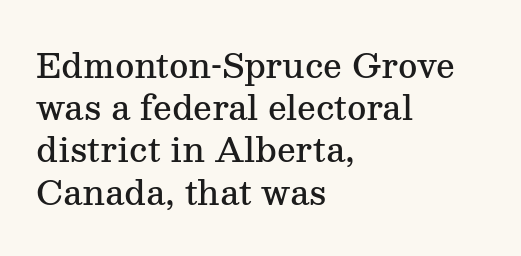
The image shows 33 px semibold serif type, upright; set left-aligned, normal line spacing (1.28x), normal letter spacing, not underlined; medium stroke contrast and a medium x-height.
